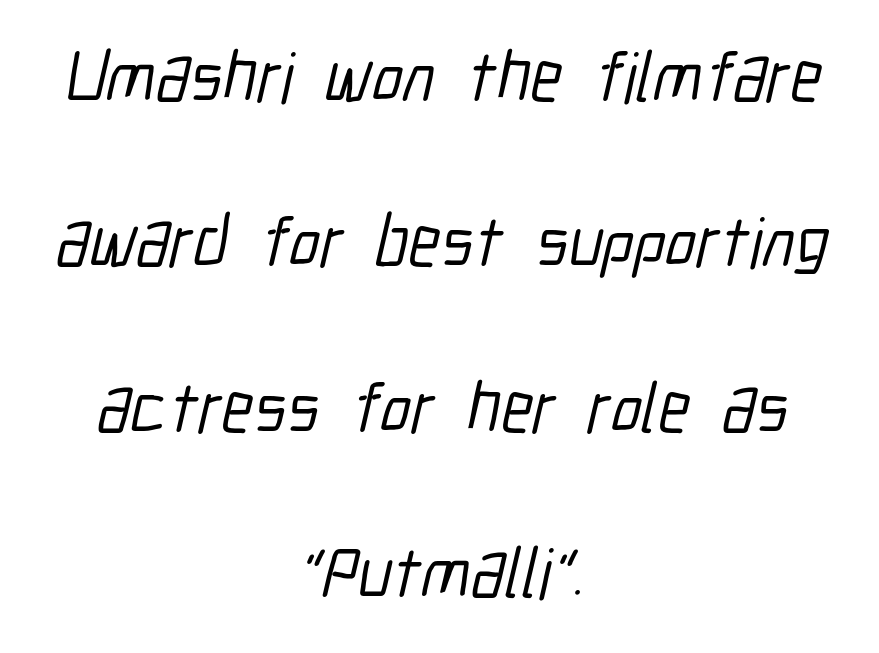
This sample uses plain, unmodified letter spacing. In terms of letterform style, serifs are entirely absent. Summary of vertical rhythm: relaxed, with wide interline spacing. The area under the type is left untouched. Is the block centered? Yes — each line is placed symmetrically about the middle.
